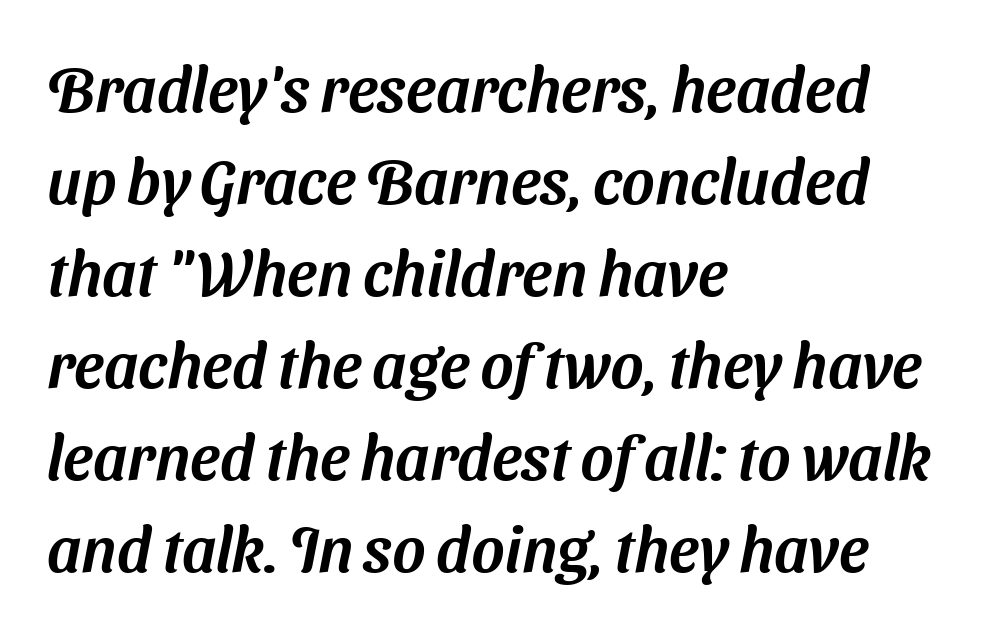
The image shows 63 px sans-serif type; set left-aligned, normal line spacing (1.46x), normal letter spacing, not underlined; medium stroke contrast and a medium x-height.
